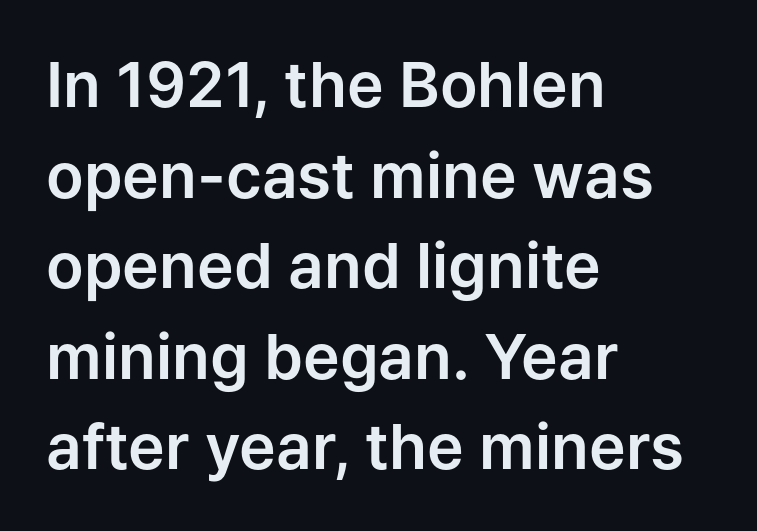
The image shows 62 px sans-serif type, upright; set left-aligned, normal line spacing (1.46x), normal letter spacing, not underlined; low stroke contrast and a medium x-height.
